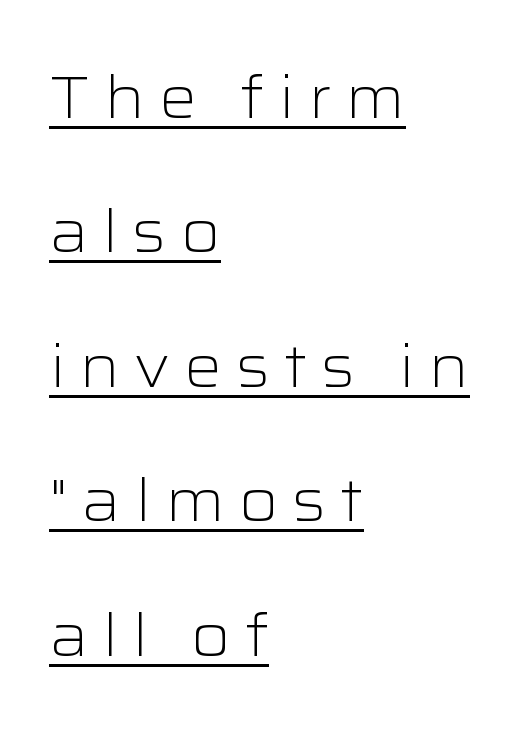
Q: Is the text bold? A: No.
Q: Is the text italic (slanted)? A: No, it is upright.
Q: Is the typeface a serif or a sans-serif typeface? A: Sans-serif.
Q: Is the text underlined? A: Yes.
Q: How is the paragraph aligned? A: Left-aligned.
Q: Is the spacing between letters normal or unusually wide? A: Unusually wide.
Q: Is the spacing between lines tight, normal or loose? A: Loose.
Q: Width (condensed, normal, or wide)? A: Wide.
Q: Stroke contrast? A: Low.
Q: x-height? A: Medium.
Q: Monospaced? A: No.
